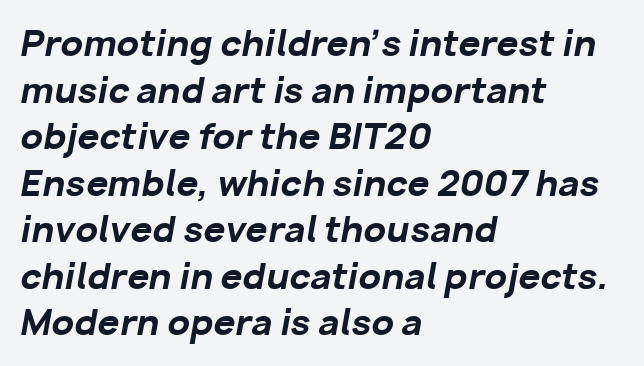
{"italic": "yes", "lean": "right", "slant_degrees": 10, "bold": "yes", "weight": "bold", "width": "normal", "stroke_contrast": "low", "x_height": "medium", "monospaced": "no", "underline": "no", "align": "left", "line_spacing": "normal", "line_spacing_ratio": 1.33, "letter_spacing": "normal", "letter_spacing_em": 0.0, "glyph_px": 35}
